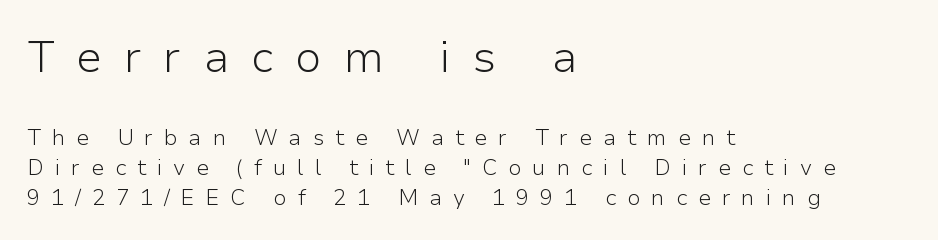
{"serif": "no", "italic": "no", "bold": "no", "weight": "light", "width": "normal", "stroke_contrast": "low", "x_height": "medium", "monospaced": "no", "underline": "no", "align": "left", "line_spacing": "normal", "line_spacing_ratio": 1.36, "letter_spacing": "wide", "letter_spacing_em": 0.49, "larger_block": "first", "size_ratio": 2.0, "glyph_px": 44}
